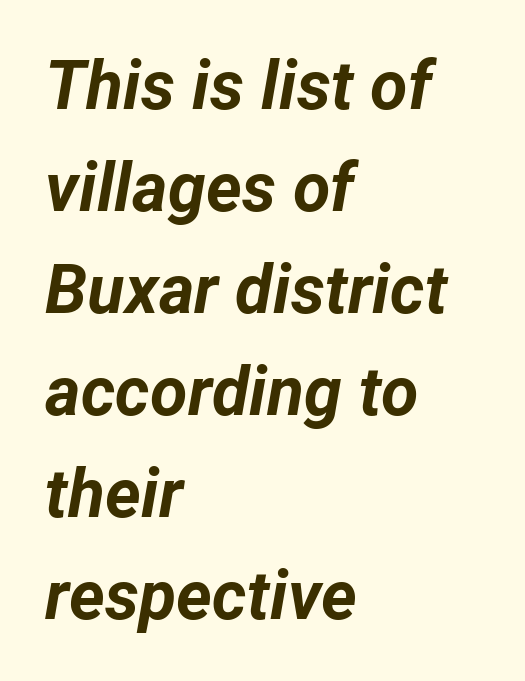
{"italic": "yes", "lean": "right", "slant_degrees": 12, "bold": "yes", "weight": "bold", "width": "normal", "stroke_contrast": "low", "x_height": "medium", "monospaced": "no", "underline": "no", "align": "left", "line_spacing": "normal", "line_spacing_ratio": 1.5, "letter_spacing": "normal", "letter_spacing_em": 0.0, "glyph_px": 68}
